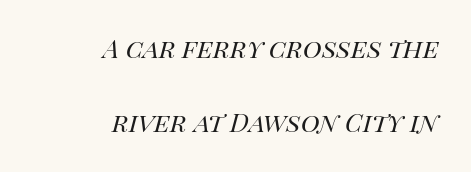
The image shows 32 px regular-weight type, italic (leaning right); set right-aligned, loose line spacing (2.32x), normal letter spacing, not underlined; high stroke contrast and a large x-height.
